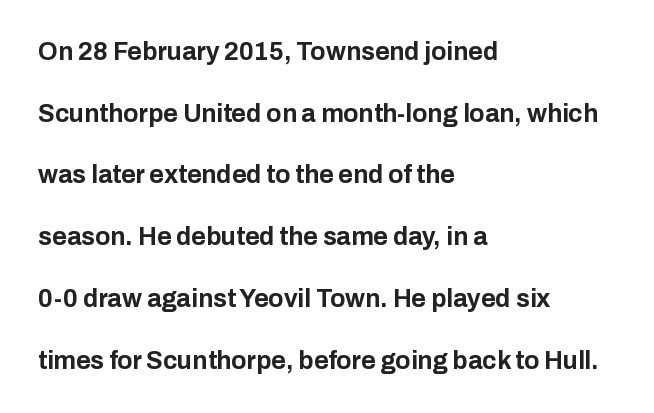
{"italic": "no", "bold": "yes", "underline": "no", "align": "left", "line_spacing": "loose", "line_spacing_ratio": 2.47, "letter_spacing": "normal", "letter_spacing_em": 0.0, "glyph_px": 25}
